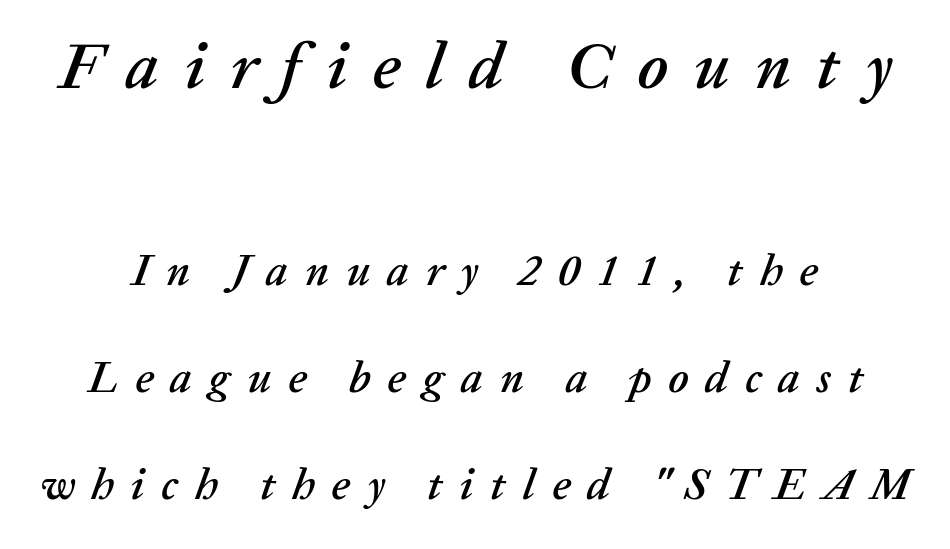
The face used here is proportionally spaced, like ordinary book or web type. You could fit nearly another row in the gap between these rows. Designer's note — italics engaged. Size hierarchy here favors the leading block over the trailing one. Each word looks stretched out because of the extra space between its letters.
